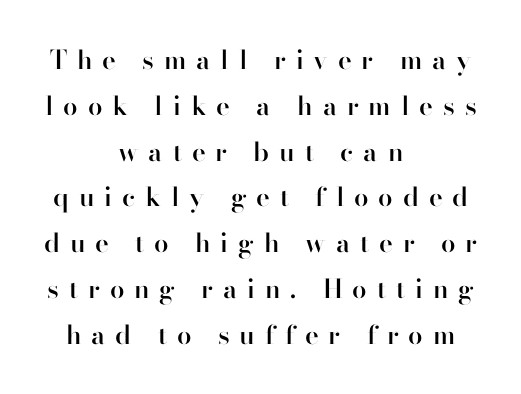
{"italic": "no", "bold": "semi", "underline": "no", "align": "center", "line_spacing_ratio": 1.76, "letter_spacing": "wide", "letter_spacing_em": 0.38, "glyph_px": 26}
